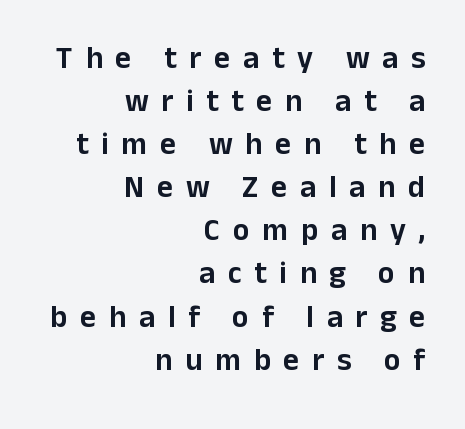
Leading: standard. Upright lettering throughout. Character widths vary here, with narrow letters taking less room than wide ones. Line ends are locked; line starts wander. Between one letter and the next there's a generous, obvious gap. Any mark beneath the type? The region is blank.
